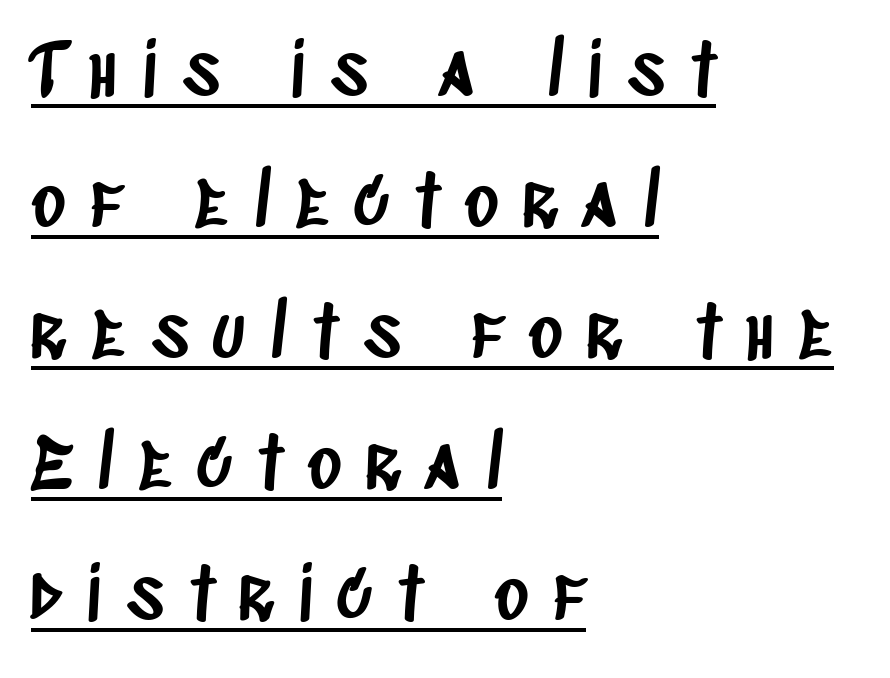
Q: Is the typeface a serif or a sans-serif typeface? A: Sans-serif.
Q: Is the text underlined? A: Yes.
Q: How is the paragraph aligned? A: Left-aligned.
Q: Is the spacing between letters normal or unusually wide? A: Unusually wide.
Q: Width (condensed, normal, or wide)? A: Condensed.
Q: Stroke contrast? A: Low.
Q: x-height? A: Large.
Q: Monospaced? A: No.
